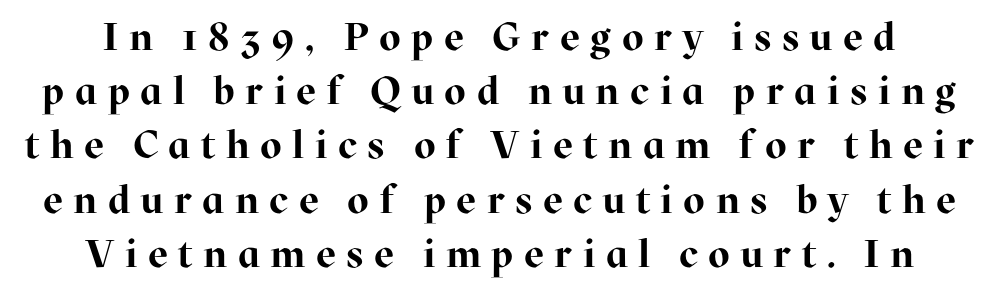
The image shows 39 px bold serif type, upright; set normal line spacing (1.39x), unusually wide letter spacing (+0.27 em), not underlined; high stroke contrast and a medium x-height.
